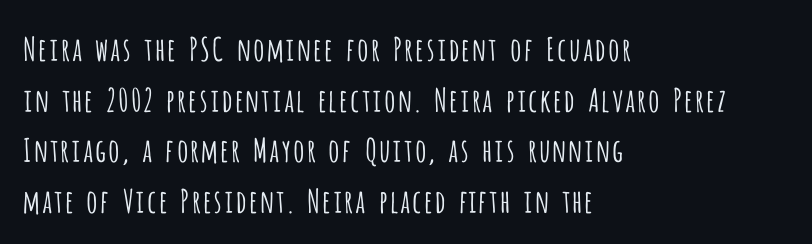
The designer left line spacing at the default. Descenders hang freely into open space. Horizontal alignment here is leftward, the default for most running prose. The font family rendered here belongs to the sans-serif group. Designer's note — italics off, roman on. Honestly, the letter spacing is just normal — you wouldn't notice it.
